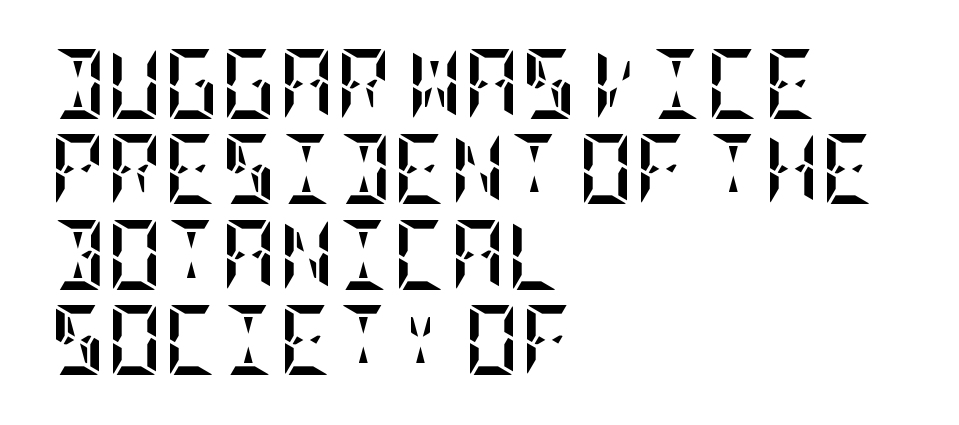
The image shows 70 px semibold, condensed type, upright; set left-aligned, line spacing 1.22x, normal letter spacing, not underlined; low stroke contrast and a large x-height.
